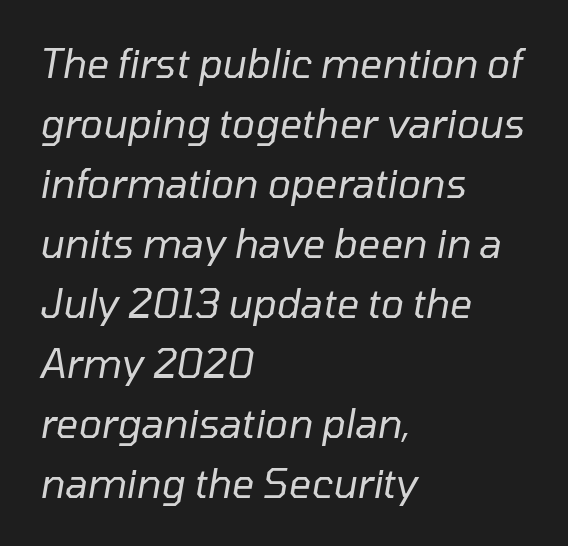
{"italic": "yes", "lean": "right", "slant_degrees": 10, "bold": "no", "weight": "regular", "width": "normal", "stroke_contrast": "low", "x_height": "medium", "monospaced": "no", "underline": "no", "align": "left", "line_spacing": "normal", "line_spacing_ratio": 1.54, "letter_spacing": "normal", "letter_spacing_em": 0.0, "glyph_px": 39}
